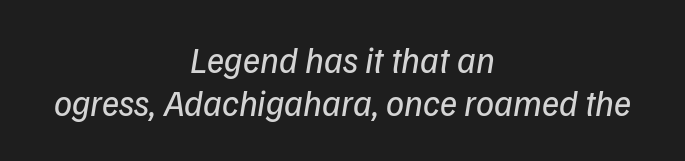
Q: Is the text bold? A: No.
Q: Is the typeface a serif or a sans-serif typeface? A: Sans-serif.
Q: Is the text underlined? A: No.
Q: How is the paragraph aligned? A: Centered.
Q: Is the spacing between letters normal or unusually wide? A: Normal.
Q: Width (condensed, normal, or wide)? A: Normal.
Q: Stroke contrast? A: Low.
Q: x-height? A: Medium.
Q: Monospaced? A: No.
